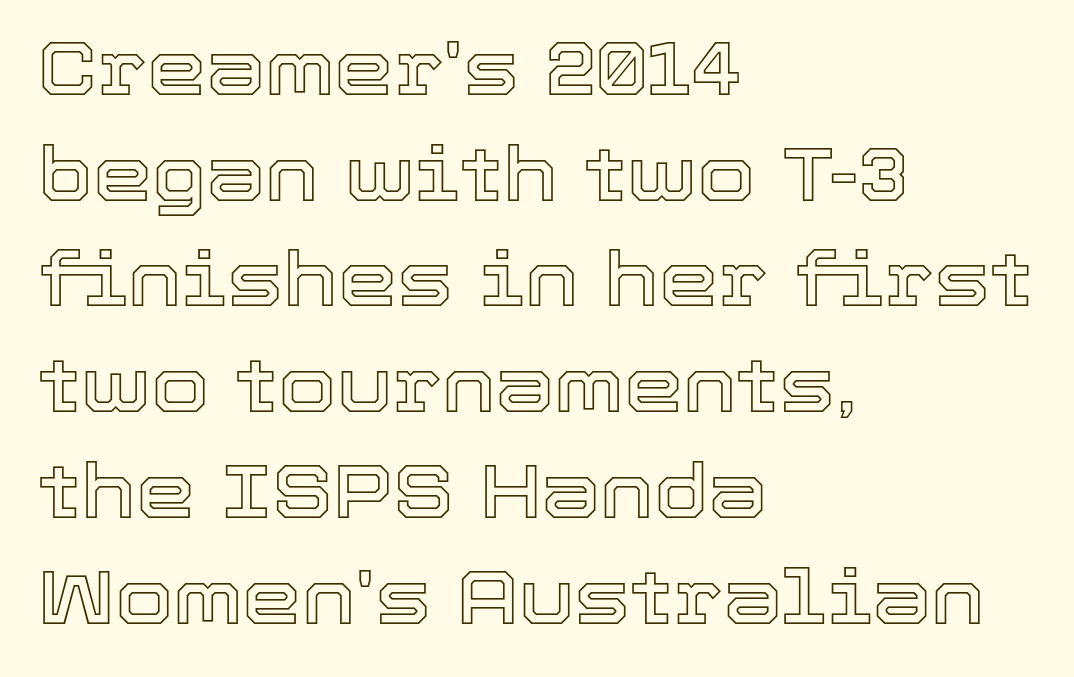
The letters advance in unequal steps, a hallmark of proportional type. Bare-footed words on every line. The specimen reads as upright at a glance. Spacing between characters is what you'd get straight out of the box. How would I describe the line gaps? Plain and ordinary.
